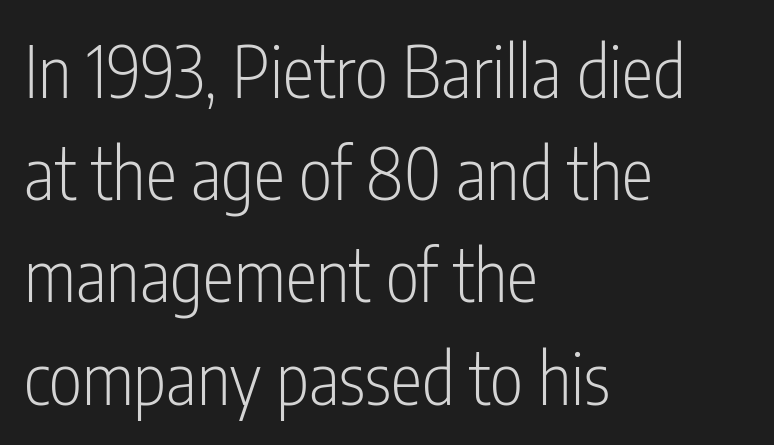
{"serif": "no", "italic": "no", "bold": "no", "weight": "light", "width": "condensed", "stroke_contrast": "low", "x_height": "medium", "monospaced": "no", "underline": "no", "align": "left", "line_spacing": "normal", "line_spacing_ratio": 1.44, "letter_spacing": "normal", "letter_spacing_em": 0.0, "glyph_px": 71}
